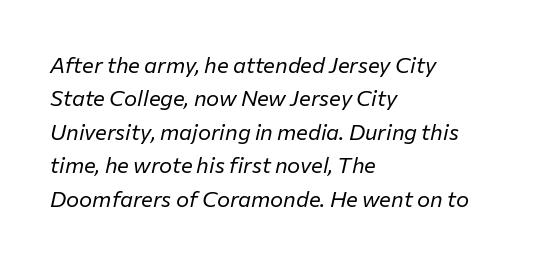
Observe the lean: these are italic letterforms. Stroke thickness stays within the range of a standard reading face or lighter. Horizontal alignment here is leftward, the default for most running prose. Default kerning and tracking; the words read as compact shapes. The gap between lines stays unmarked. The rendering uses a moderate line-height, typical for paragraphs.
